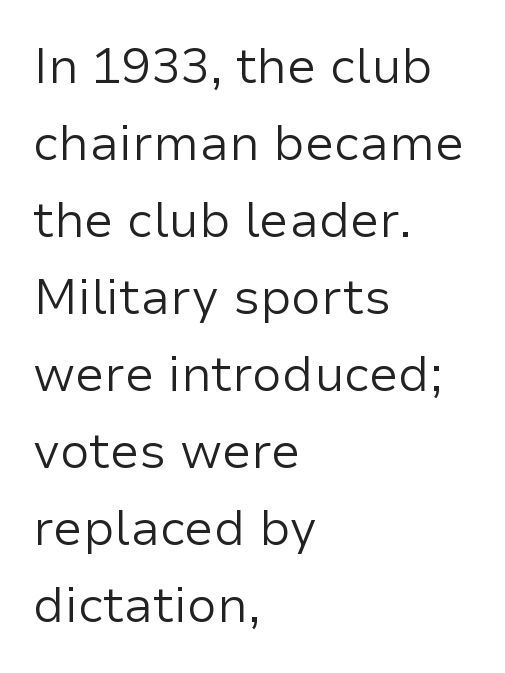
{"serif": "no", "italic": "no", "bold": "no", "weight": "regular", "width": "normal", "stroke_contrast": "low", "x_height": "medium", "monospaced": "no", "underline": "no", "align": "left", "line_spacing": "normal", "line_spacing_ratio": 1.57, "letter_spacing": "normal", "letter_spacing_em": 0.0, "glyph_px": 49}
